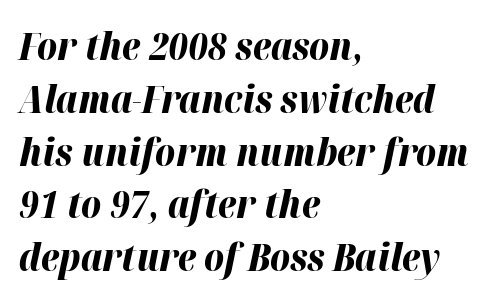
The image shows 38 px bold type, italic (leaning right); set left-aligned, normal line spacing (1.39x), normal letter spacing, not underlined; high stroke contrast and a medium x-height.
